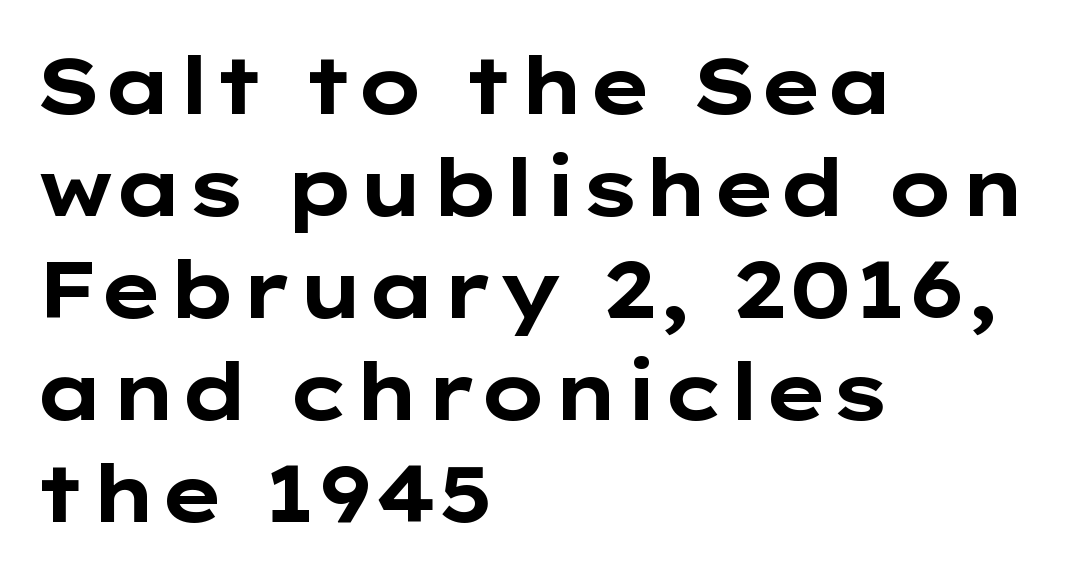
Each letter keeps its own natural width here, so spacing adapts to shape. A roman cut, with each character standing at attention. The sample has been set heavy, in full bold. The foot of each line stays bare and open.
